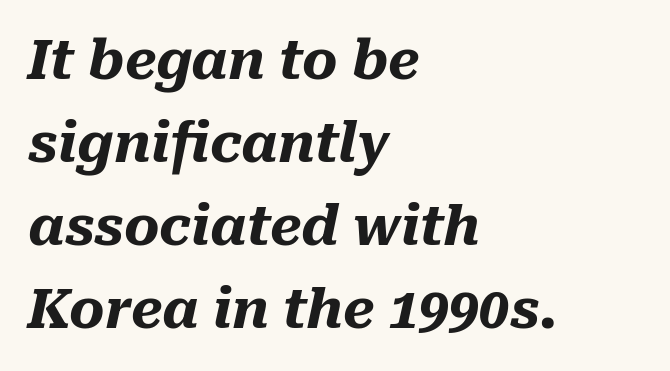
{"italic": "yes", "lean": "right", "slant_degrees": 10, "bold": "yes", "weight": "heavy", "width": "normal", "stroke_contrast": "medium", "x_height": "medium", "monospaced": "no", "underline": "no", "align": "left", "line_spacing": "normal", "line_spacing_ratio": 1.54, "letter_spacing": "normal", "letter_spacing_em": 0.0, "glyph_px": 54}
